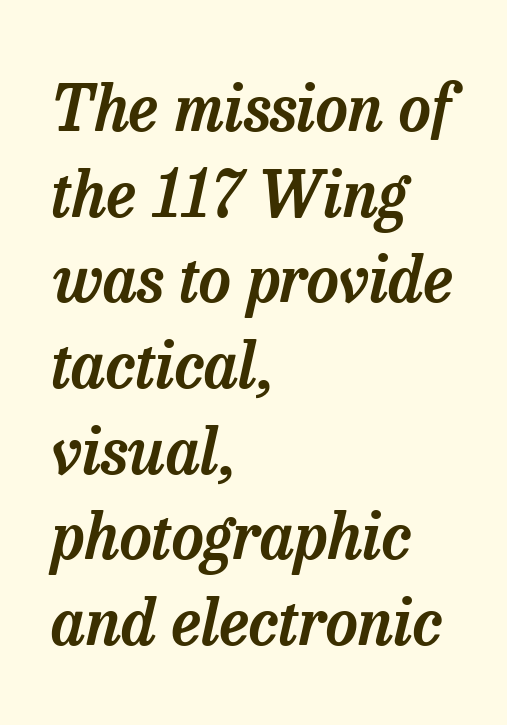
The image shows 63 px serif type, italic (leaning right); set left-aligned, normal line spacing (1.36x), normal letter spacing, not underlined; low stroke contrast and a medium x-height.
